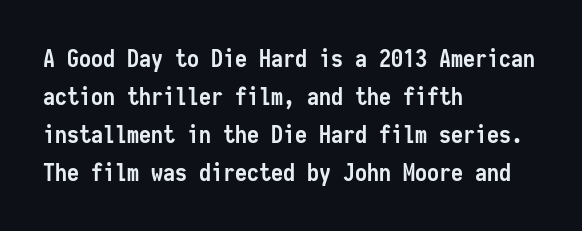
The image shows 24 px bold type, upright; set left-aligned, normal line spacing (1.58x), normal letter spacing, not underlined.
